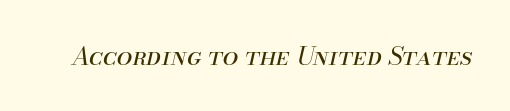
Q: Is the text bold? A: No.
Q: Is the text italic (slanted)? A: Yes, it leans right by about 13 degrees.
Q: Is the text underlined? A: No.
Q: Is the spacing between letters normal or unusually wide? A: Normal.
